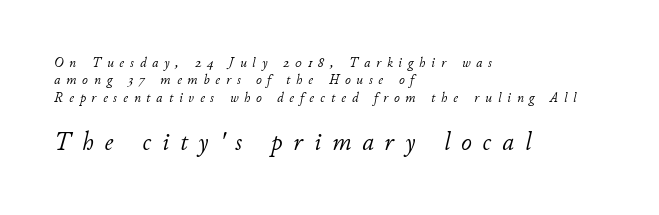
Someone cranked the tracking dial way up on this one. This is oblique type, the kind used for emphasis or titles. The lines are quadded left. Just letters on the line, the space beneath them empty. Is the stroke heavy? The answer is a plain regular-or-lighter.
